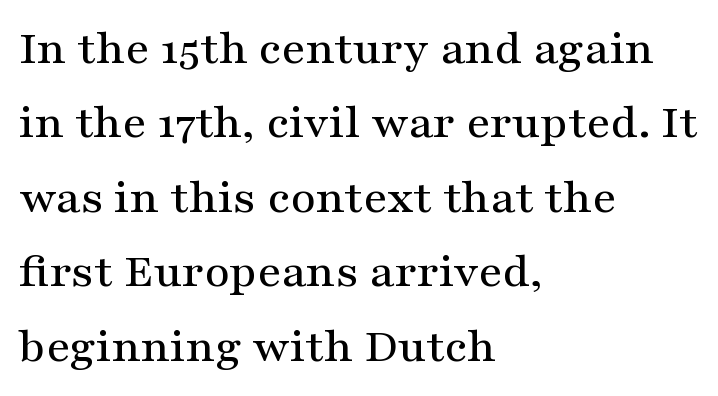
{"serif": "yes", "italic": "no", "width": "wide", "stroke_contrast": "medium", "x_height": "medium", "monospaced": "no", "underline": "no", "align": "left", "line_spacing": "normal", "line_spacing_ratio": 1.52, "letter_spacing": "normal", "letter_spacing_em": 0.0, "glyph_px": 49}
